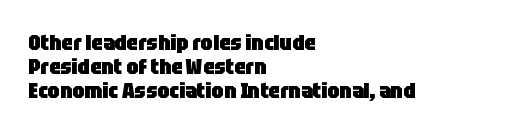
Q: Is the text bold? A: Yes.
Q: Is the text italic (slanted)? A: No, it is upright.
Q: Is the text underlined? A: No.
Q: How is the paragraph aligned? A: Left-aligned.
Q: Is the spacing between letters normal or unusually wide? A: Normal.
Q: Is the spacing between lines tight, normal or loose? A: Tight.
